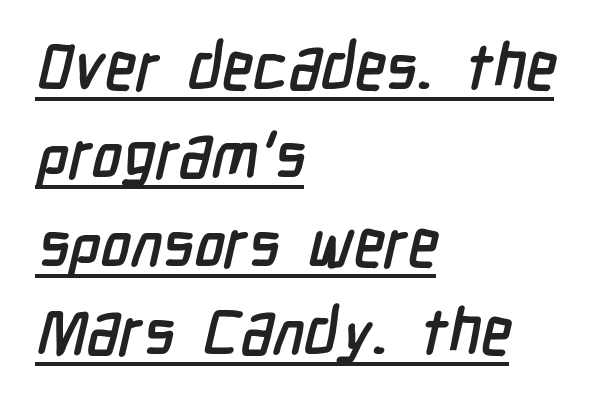
You can see a thin bar hugging the bottom of the glyphs. Leading: standard. Proportional: the letters do not fall into vertical columns. A student would call this left alignment; a typographer would say flush left, rag right. Tracking value appears to be zero — textbook default spacing. Are there feet on the stems? There aren't — it's a sans.
